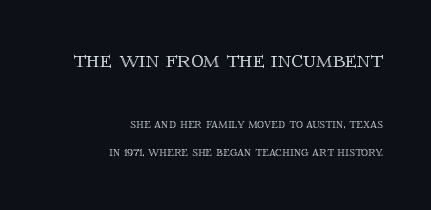
Q: Is the text italic (slanted)? A: No, it is upright.
Q: Is the text underlined? A: No.
Q: How is the paragraph aligned? A: Right-aligned.
Q: Is the spacing between letters normal or unusually wide? A: Normal.
Q: Is the spacing between lines tight, normal or loose? A: Loose.
Q: Which block of text is set in a larger size, the first (top) or the second (bottom)? A: The first (top) one.
